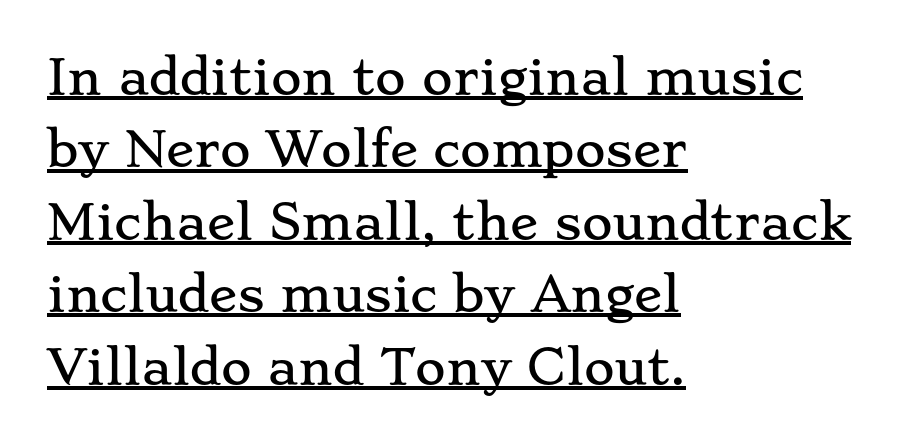
{"serif": "yes", "italic": "no", "width": "wide", "stroke_contrast": "low", "x_height": "small", "monospaced": "no", "underline": "yes", "align": "left", "line_spacing": "normal", "line_spacing_ratio": 1.54, "letter_spacing": "normal", "letter_spacing_em": 0.0, "glyph_px": 47}
